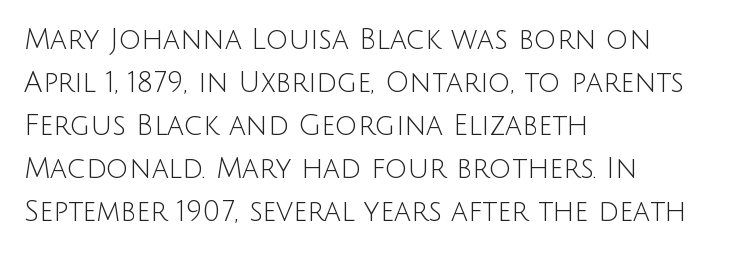
The image shows 28 px light sans-serif type, upright; set left-aligned, normal line spacing (1.54x), normal letter spacing, not underlined; low stroke contrast and a large x-height.
